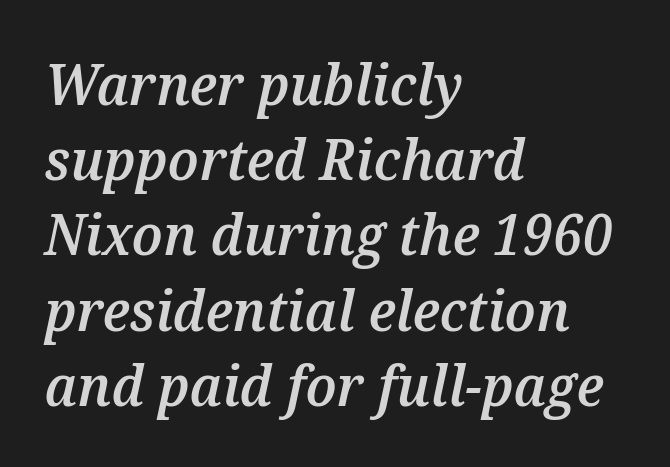
Q: Is the text bold? A: Semi-bold.
Q: Is the text italic (slanted)? A: Yes, it leans right by about 12 degrees.
Q: Is the text underlined? A: No.
Q: How is the paragraph aligned? A: Left-aligned.
Q: Is the spacing between letters normal or unusually wide? A: Normal.
Q: Is the spacing between lines tight, normal or loose? A: Normal.
Q: Width (condensed, normal, or wide)? A: Normal.
Q: Stroke contrast? A: Medium.
Q: x-height? A: Medium.
Q: Monospaced? A: No.
